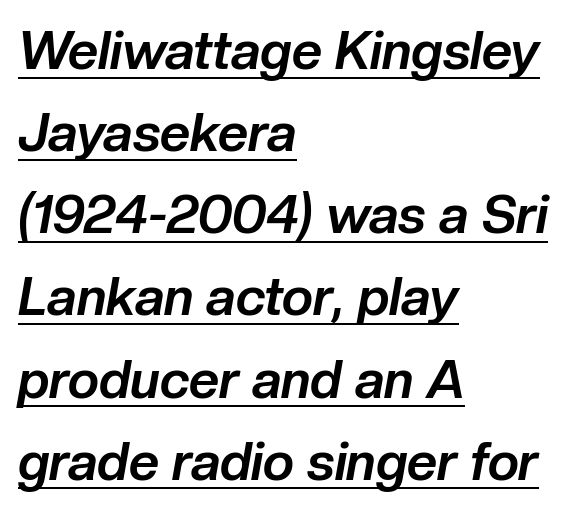
Q: Is the text bold? A: Yes.
Q: Is the text italic (slanted)? A: Yes, it leans right by about 10 degrees.
Q: Is the text underlined? A: Yes.
Q: How is the paragraph aligned? A: Left-aligned.
Q: Is the spacing between letters normal or unusually wide? A: Normal.
Q: Is the spacing between lines tight, normal or loose? A: Normal.
Q: Width (condensed, normal, or wide)? A: Normal.
Q: Stroke contrast? A: Low.
Q: x-height? A: Medium.
Q: Monospaced? A: No.
